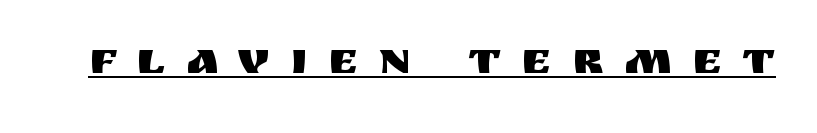
{"serif": "no", "italic": "no", "width": "normal", "stroke_contrast": "medium", "x_height": "large", "monospaced": "no", "underline": "yes", "letter_spacing": "wide", "letter_spacing_em": 0.46, "glyph_px": 45}
